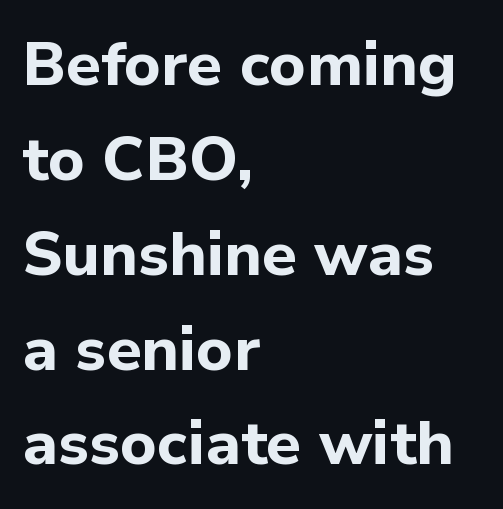
Q: Is the text bold? A: Yes.
Q: Is the text italic (slanted)? A: No, it is upright.
Q: Is the typeface a serif or a sans-serif typeface? A: Sans-serif.
Q: Is the text underlined? A: No.
Q: How is the paragraph aligned? A: Left-aligned.
Q: Is the spacing between letters normal or unusually wide? A: Normal.
Q: Is the spacing between lines tight, normal or loose? A: Normal.
Q: Width (condensed, normal, or wide)? A: Normal.
Q: Stroke contrast? A: Low.
Q: x-height? A: Medium.
Q: Monospaced? A: No.
